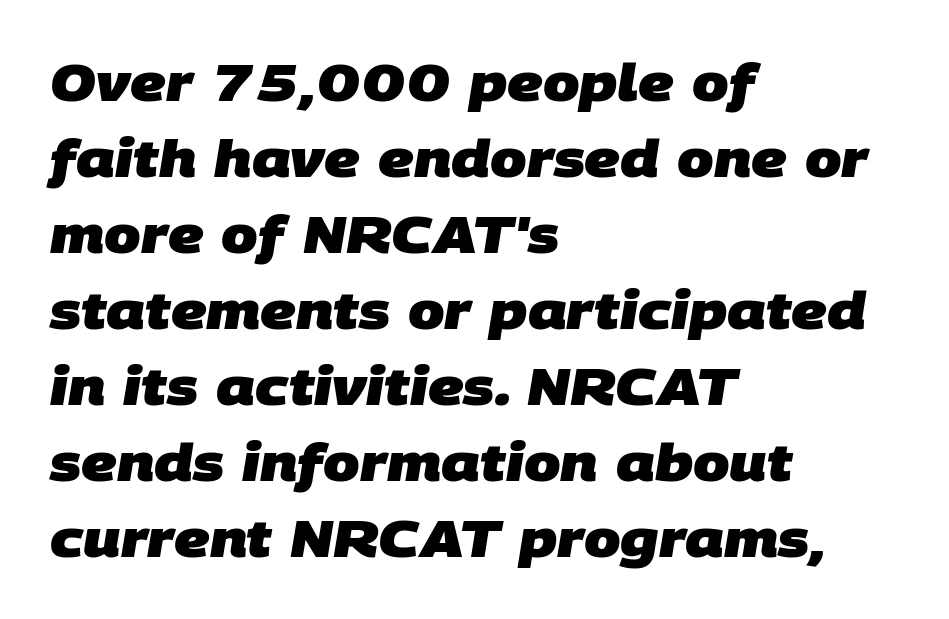
The image shows 52 px heavy sans-serif type; set left-aligned, normal line spacing (1.46x), normal letter spacing, not underlined; low stroke contrast and a large x-height.
